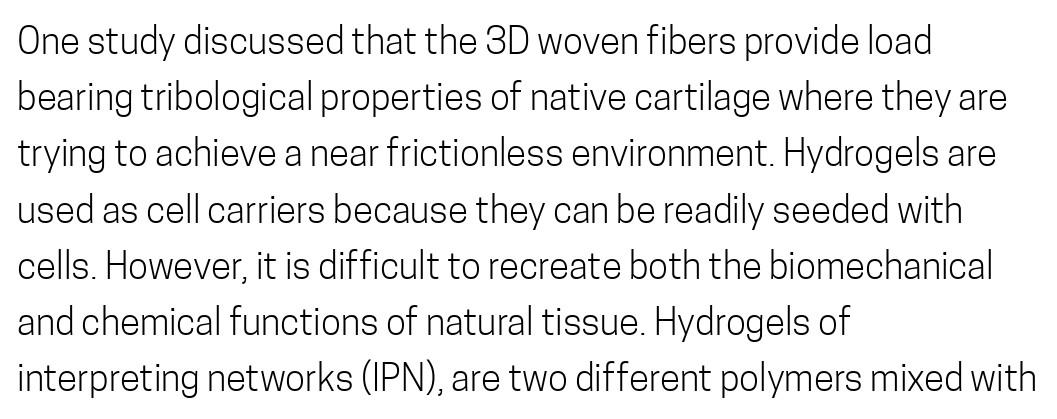
Vertical stems look standard width or narrower in stroke. The letters carry no serifs — their stems end cleanly without finishing strokes. The passage shown is typed in a proportional face where columns would drift. Spacing between characters is what you'd get straight out of the box. Ascenders rise straight up at ninety degrees. The foot of each line stays bare and open.
